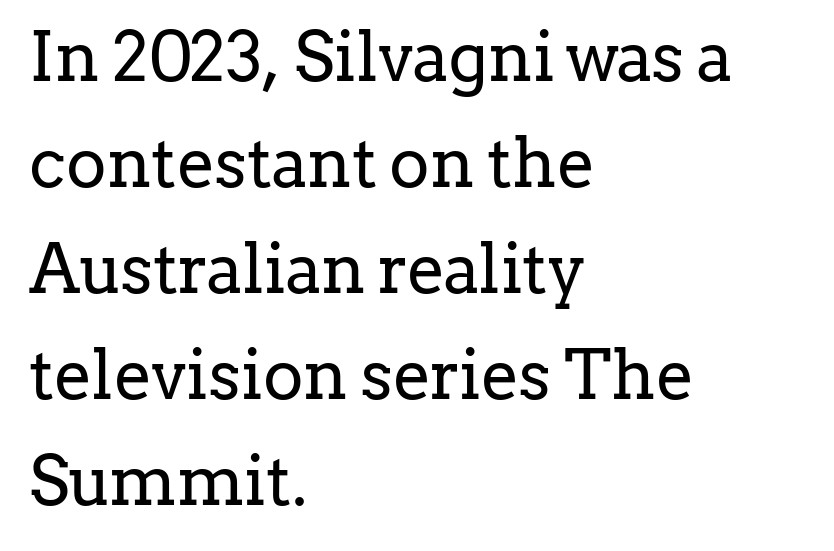
Q: Is the text bold? A: No.
Q: Is the text italic (slanted)? A: No, it is upright.
Q: Is the typeface a serif or a sans-serif typeface? A: Serif.
Q: Is the text underlined? A: No.
Q: How is the paragraph aligned? A: Left-aligned.
Q: Is the spacing between letters normal or unusually wide? A: Normal.
Q: Is the spacing between lines tight, normal or loose? A: Normal.
Q: Width (condensed, normal, or wide)? A: Normal.
Q: Stroke contrast? A: Low.
Q: x-height? A: Medium.
Q: Monospaced? A: No.
